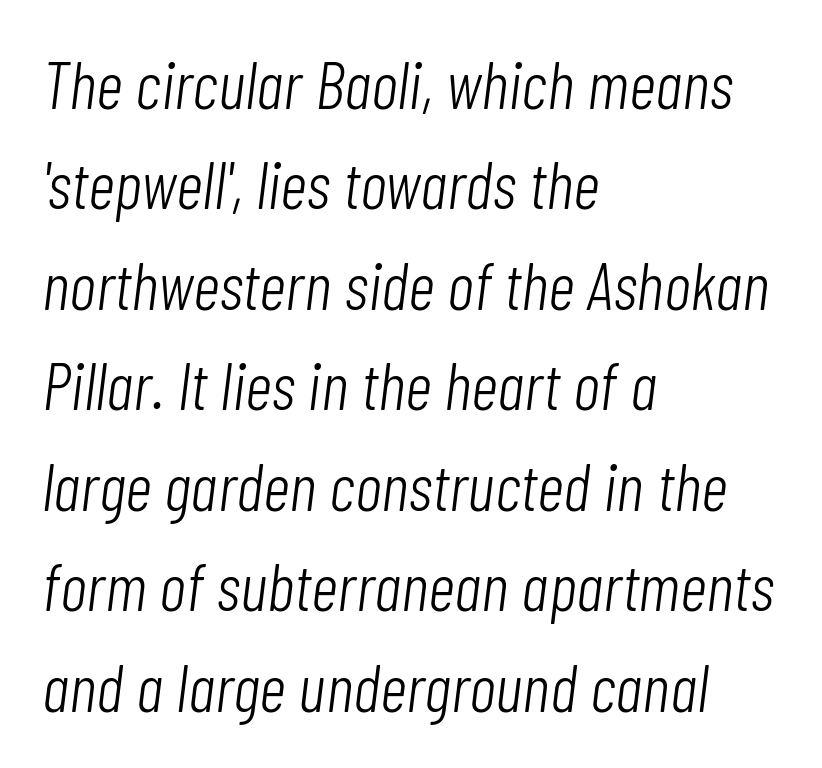
{"italic": "yes", "lean": "right", "slant_degrees": 7, "bold": "no", "weight": "light", "width": "condensed", "stroke_contrast": "low", "x_height": "medium", "monospaced": "no", "underline": "no", "align": "left", "line_spacing": "normal", "line_spacing_ratio": 1.5, "letter_spacing": "normal", "letter_spacing_em": 0.0, "glyph_px": 67}
